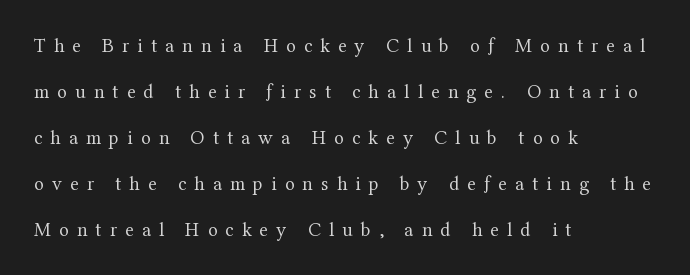
{"italic": "no", "bold": "no", "underline": "no", "align": "left", "line_spacing": "loose", "line_spacing_ratio": 2.3, "letter_spacing": "wide", "letter_spacing_em": 0.41, "glyph_px": 20}
